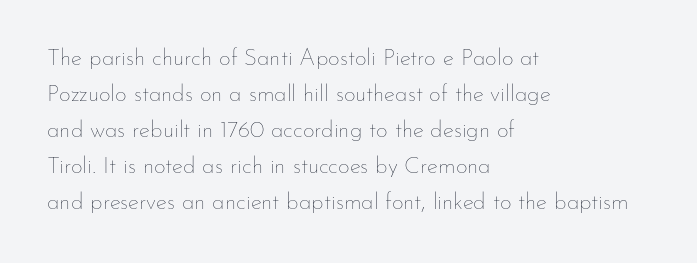
{"italic": "no", "bold": "no", "underline": "no", "align": "left", "line_spacing": "normal", "line_spacing_ratio": 1.57, "letter_spacing": "normal", "letter_spacing_em": 0.0, "glyph_px": 23}
